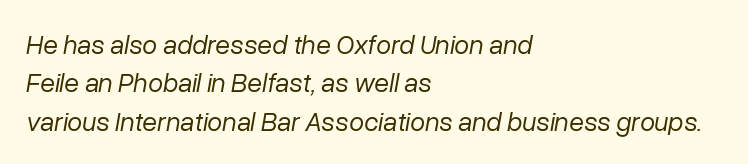
{"italic": "yes", "lean": "right", "slant_degrees": 10, "bold": "no", "underline": "no", "align": "left", "line_spacing": "normal", "line_spacing_ratio": 1.42, "letter_spacing": "normal", "letter_spacing_em": 0.0, "glyph_px": 27}
